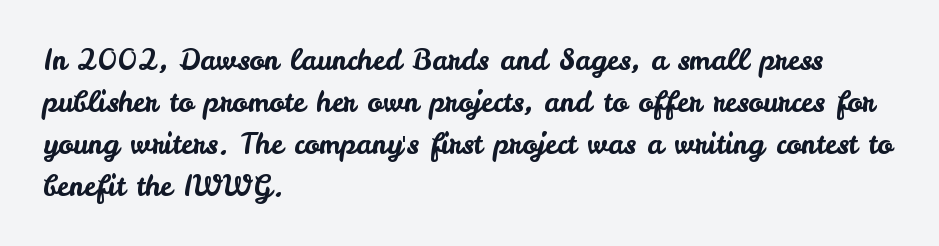
This sample is left-justified, so line endings fall wherever the words run out. The gaps between neighbouring characters are ordinary and unremarkable. The passage shown is typed in a proportional face where columns would drift. Check the space under the baseline: it is left empty. The space between consecutive lines is moderate.
